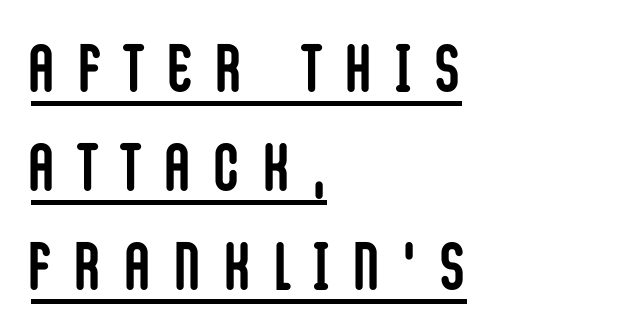
I'd call this a sans setting — the letters go barefoot. This rendering widens character spacing well past its baseline value. Rows of type keep a routine distance in the vertical direction. This sample has the flowing, uneven cadence of proportional lettering. Does the lettering tilt? It doesn't — this is upright.
